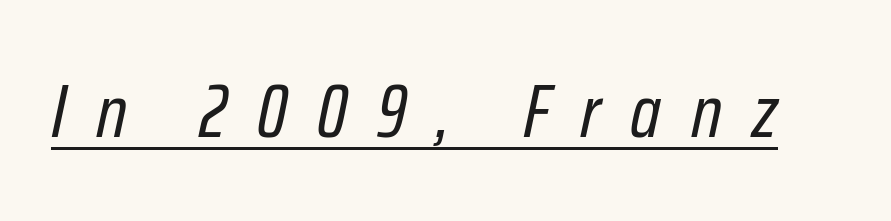
{"italic": "yes", "lean": "right", "slant_degrees": 12, "bold": "no", "weight": "regular", "width": "condensed", "stroke_contrast": "low", "x_height": "medium", "monospaced": "no", "underline": "yes", "letter_spacing": "wide", "letter_spacing_em": 0.4, "glyph_px": 75}
